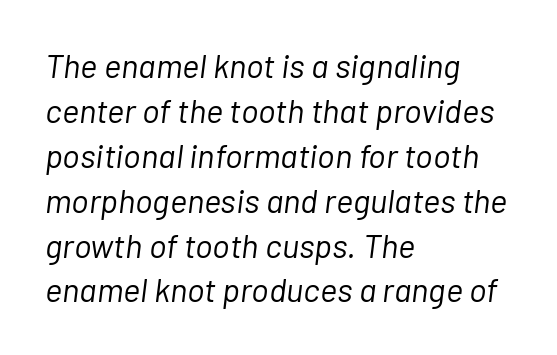
Q: Is the text bold? A: No.
Q: Is the text italic (slanted)? A: Yes, it leans right by about 7 degrees.
Q: Is the text underlined? A: No.
Q: How is the paragraph aligned? A: Left-aligned.
Q: Is the spacing between letters normal or unusually wide? A: Normal.
Q: Is the spacing between lines tight, normal or loose? A: Normal.
Q: Width (condensed, normal, or wide)? A: Normal.
Q: Stroke contrast? A: Low.
Q: x-height? A: Medium.
Q: Monospaced? A: No.
